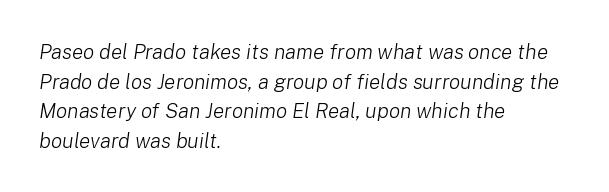
{"italic": "yes", "lean": "right", "slant_degrees": 8, "bold": "no", "underline": "no", "align": "left", "line_spacing": "normal", "line_spacing_ratio": 1.41, "letter_spacing": "normal", "letter_spacing_em": 0.0, "glyph_px": 21}
